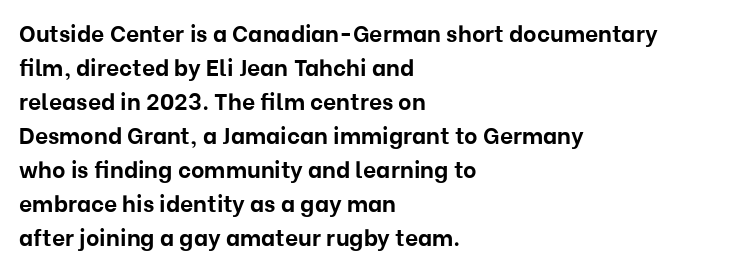
The strip under each line holds only bare page. How are the letters spaced? Ordinarily, with no added tracking. Line spacing here is normal. This rendering uses left alignment, leaving the right contour irregular. When letters stand straight like this, we call the style roman or upright. The rendering uses a bold face; every stroke is thick and dark.
